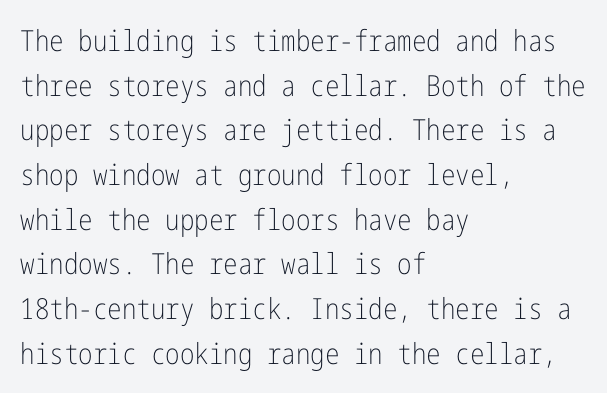
{"serif": "no", "italic": "no", "bold": "no", "weight": "light", "width": "condensed", "stroke_contrast": "low", "x_height": "medium", "underline": "no", "align": "left", "line_spacing": "normal", "line_spacing_ratio": 1.54, "letter_spacing": "normal", "letter_spacing_em": 0.0, "glyph_px": 29}
